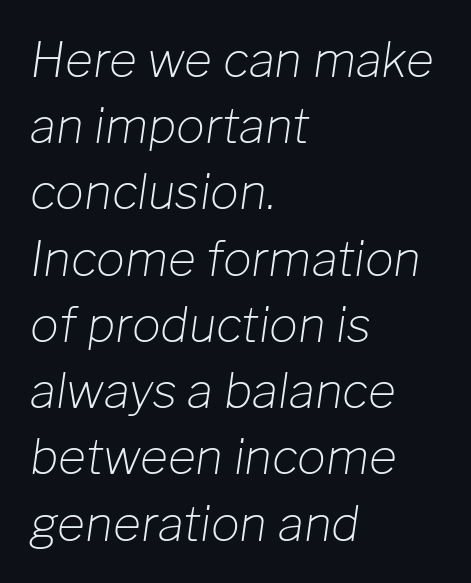
Q: Is the text bold? A: No.
Q: Is the text italic (slanted)? A: Yes, it leans right by about 8 degrees.
Q: Is the text underlined? A: No.
Q: How is the paragraph aligned? A: Left-aligned.
Q: Is the spacing between letters normal or unusually wide? A: Normal.
Q: Is the spacing between lines tight, normal or loose? A: Normal.
Q: Width (condensed, normal, or wide)? A: Normal.
Q: Stroke contrast? A: Low.
Q: x-height? A: Medium.
Q: Monospaced? A: No.
